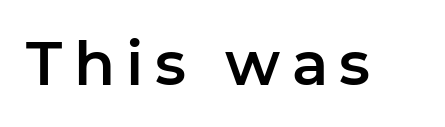
The image shows 60 px sans-serif type, upright; set not underlined; low stroke contrast and a medium x-height.
